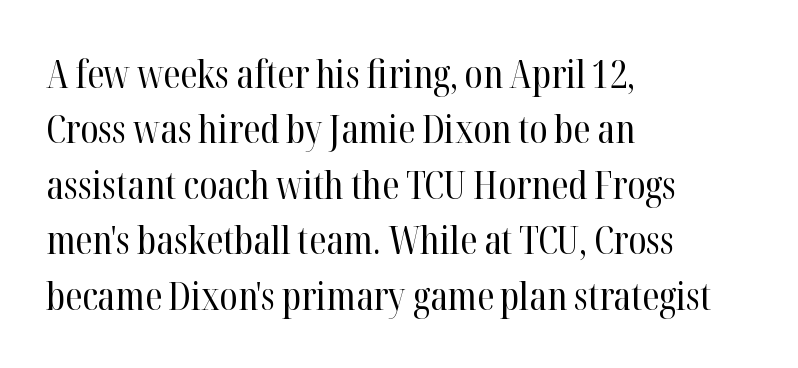
The rag falls on the right side of this text block. Check the space under the baseline: it is left empty. Serifs: yes, visible at the terminals of the letterforms. These glyphs show unthickened strokes, regular width or finer. The letters advance in unequal steps, a hallmark of proportional type. This sample keeps an unexceptional amount of space between lines.
